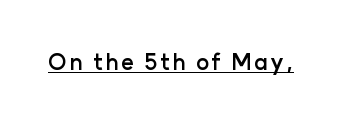
The image shows 22 px bold type, upright; set underlined.
